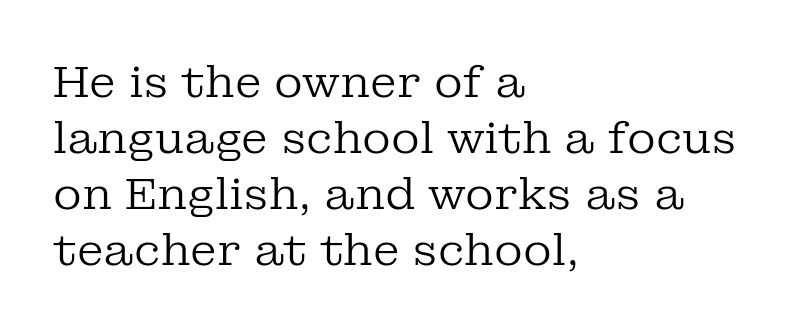
Note the varied advance widths — an 'i' is clearly narrower than an 'm'. Honestly, the letter spacing is just normal — you wouldn't notice it. The passage shown is not bold in any degree. All the whitespace from short lines collects on the right. Serifs: yes, visible at the terminals of the letterforms.
